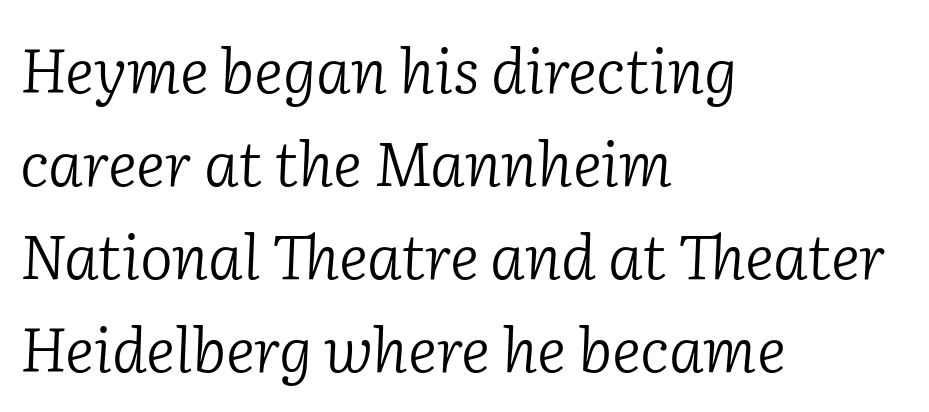
Looks like regular typesetting: each glyph gets only the width it needs. Serifs: yes, visible at the terminals of the letterforms. The cut favours lightness, reaching ordinary text weight at its darkest. When letters slant like this, we call the style italic. The string is rendered with underlining switched off.
